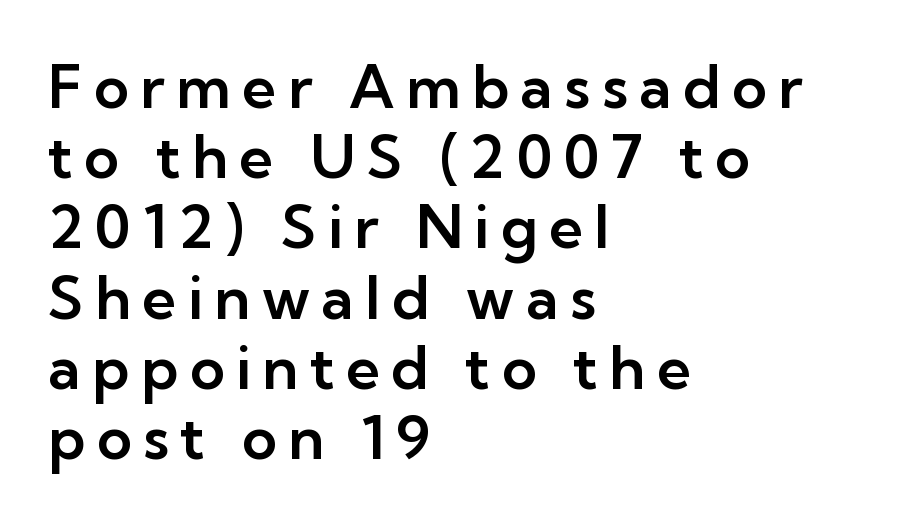
Q: Is the text italic (slanted)? A: No, it is upright.
Q: Is the typeface a serif or a sans-serif typeface? A: Sans-serif.
Q: Is the text underlined? A: No.
Q: How is the paragraph aligned? A: Left-aligned.
Q: Width (condensed, normal, or wide)? A: Normal.
Q: Stroke contrast? A: Low.
Q: x-height? A: Medium.
Q: Monospaced? A: No.
